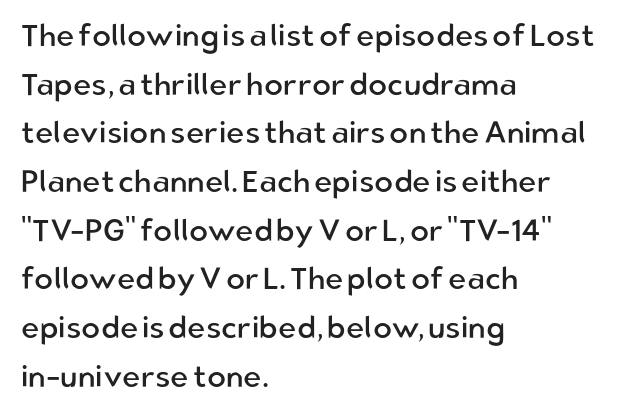
Q: Is the text bold? A: No.
Q: Is the text italic (slanted)? A: No, it is upright.
Q: Is the typeface a serif or a sans-serif typeface? A: Sans-serif.
Q: Is the text underlined? A: No.
Q: How is the paragraph aligned? A: Left-aligned.
Q: Is the spacing between letters normal or unusually wide? A: Normal.
Q: Is the spacing between lines tight, normal or loose? A: Normal.
Q: Width (condensed, normal, or wide)? A: Normal.
Q: Stroke contrast? A: Low.
Q: x-height? A: Medium.
Q: Monospaced? A: No.
